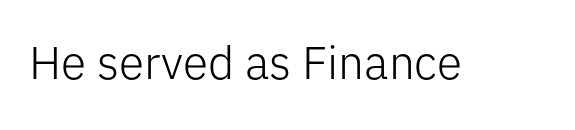
Q: Is the text bold? A: No.
Q: Is the text italic (slanted)? A: No, it is upright.
Q: Is the typeface a serif or a sans-serif typeface? A: Sans-serif.
Q: Is the text underlined? A: No.
Q: Is the spacing between letters normal or unusually wide? A: Normal.
Q: Width (condensed, normal, or wide)? A: Normal.
Q: Stroke contrast? A: Low.
Q: x-height? A: Medium.
Q: Monospaced? A: No.
